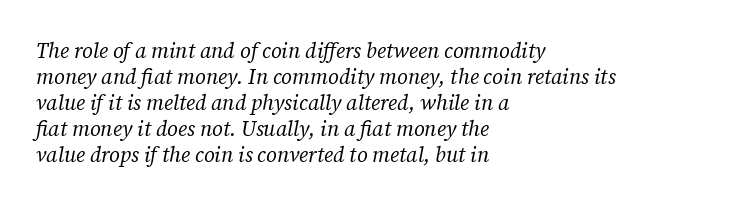
Q: Is the text bold? A: No.
Q: Is the text italic (slanted)? A: Yes, it leans right by about 12 degrees.
Q: Is the text underlined? A: No.
Q: How is the paragraph aligned? A: Left-aligned.
Q: Is the spacing between letters normal or unusually wide? A: Normal.
